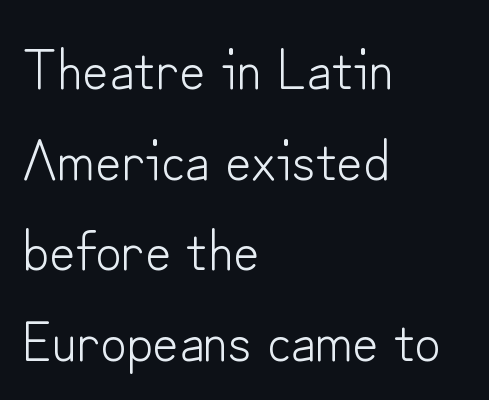
The image shows 57 px light sans-serif type, upright; set left-aligned, normal line spacing (1.59x), normal letter spacing, not underlined; low stroke contrast and a small x-height.
